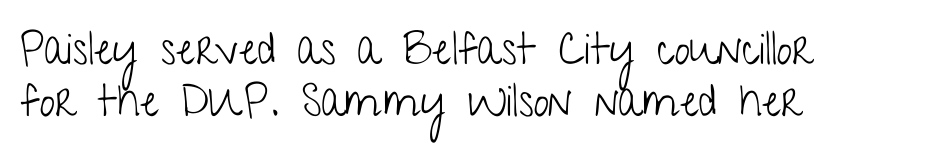
{"serif": "no", "italic": "no", "bold": "no", "weight": "light", "width": "condensed", "stroke_contrast": "low", "x_height": "medium", "monospaced": "no", "underline": "no", "align": "left", "line_spacing_ratio": 1.18, "letter_spacing": "normal", "letter_spacing_em": 0.0, "glyph_px": 44}
